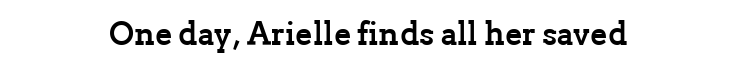
{"serif": "yes", "italic": "no", "bold": "yes", "weight": "semibold", "width": "normal", "stroke_contrast": "low", "x_height": "medium", "monospaced": "no", "underline": "no", "align": "center", "letter_spacing": "normal", "letter_spacing_em": 0.0, "glyph_px": 32}
